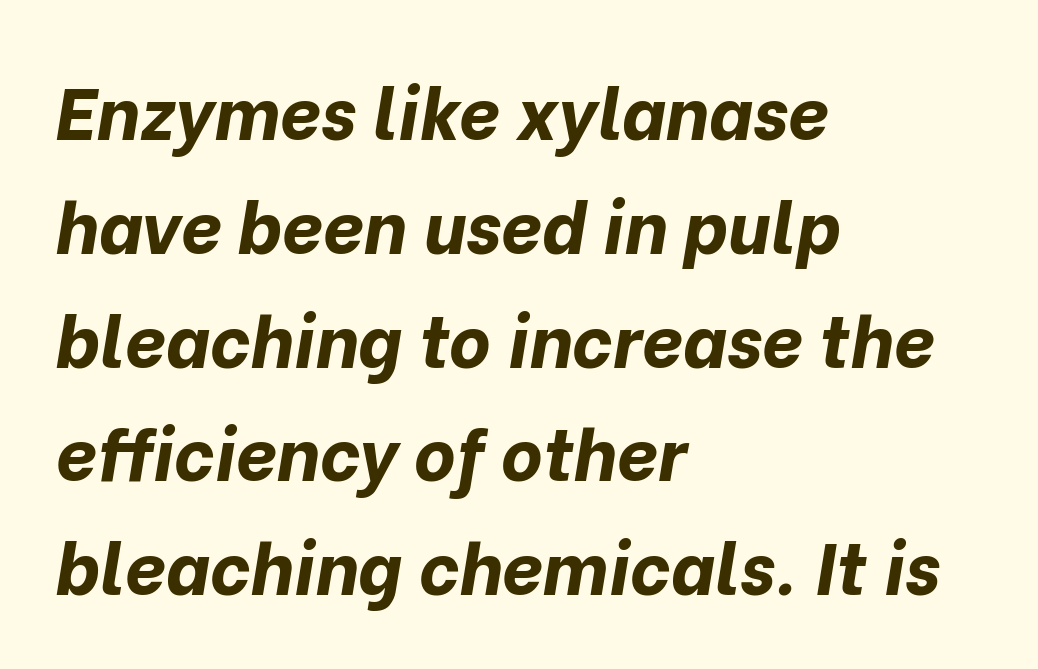
Q: Is the text bold? A: Yes.
Q: Is the text italic (slanted)? A: Yes, it leans right by about 10 degrees.
Q: Is the text underlined? A: No.
Q: How is the paragraph aligned? A: Left-aligned.
Q: Is the spacing between letters normal or unusually wide? A: Normal.
Q: Is the spacing between lines tight, normal or loose? A: Normal.
Q: Width (condensed, normal, or wide)? A: Normal.
Q: Stroke contrast? A: Low.
Q: x-height? A: Medium.
Q: Monospaced? A: No.
